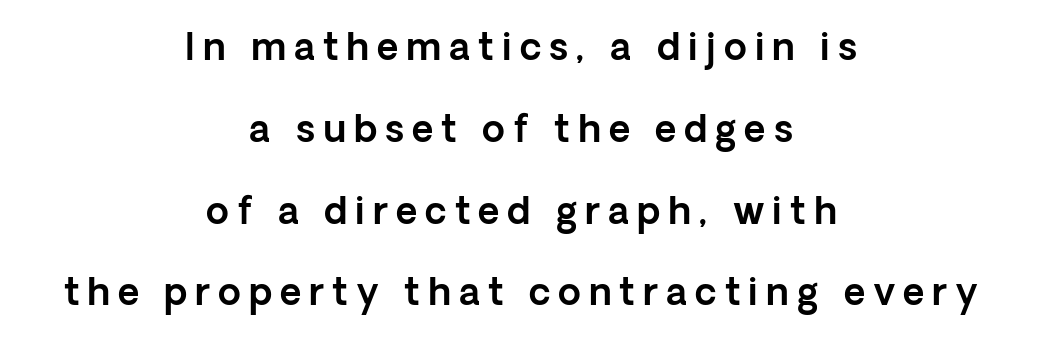
Q: Is the text italic (slanted)? A: No, it is upright.
Q: Is the typeface a serif or a sans-serif typeface? A: Sans-serif.
Q: Is the text underlined? A: No.
Q: How is the paragraph aligned? A: Centered.
Q: Is the spacing between letters normal or unusually wide? A: Unusually wide.
Q: Is the spacing between lines tight, normal or loose? A: Loose.
Q: Width (condensed, normal, or wide)? A: Normal.
Q: x-height? A: Medium.
Q: Monospaced? A: No.
